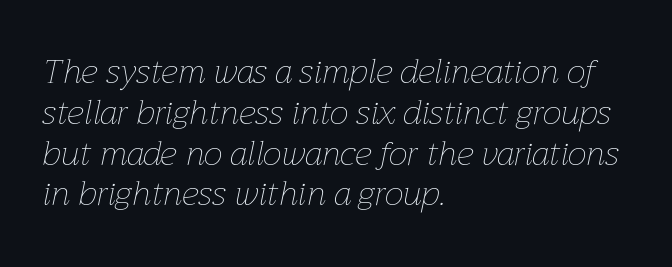
{"italic": "yes", "lean": "right", "slant_degrees": 12, "bold": "no", "weight": "thin", "width": "normal", "stroke_contrast": "low", "x_height": "medium", "monospaced": "no", "underline": "no", "align": "left", "line_spacing_ratio": 1.2, "letter_spacing": "normal", "letter_spacing_em": 0.0, "glyph_px": 34}
